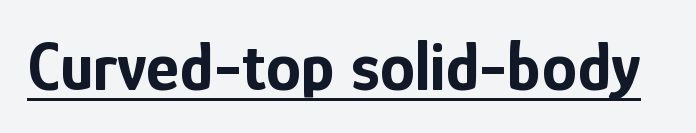
Does the lettering tilt? It doesn't — this is upright. Short note: letters normally spaced. A continuous stroke trails under the words, as in a hyperlink. Here the designer chose a conventional face with non-uniform glyph widths.
